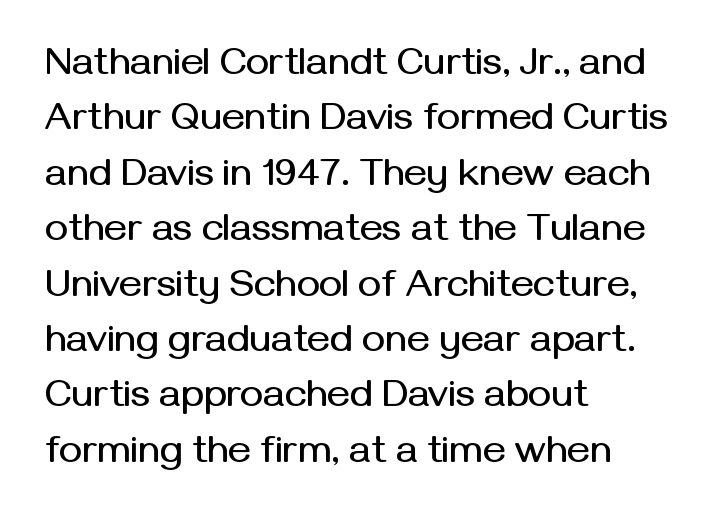
Q: Is the text italic (slanted)? A: No, it is upright.
Q: Is the typeface a serif or a sans-serif typeface? A: Sans-serif.
Q: Is the text underlined? A: No.
Q: How is the paragraph aligned? A: Left-aligned.
Q: Is the spacing between letters normal or unusually wide? A: Normal.
Q: Is the spacing between lines tight, normal or loose? A: Normal.
Q: Width (condensed, normal, or wide)? A: Normal.
Q: Stroke contrast? A: Medium.
Q: x-height? A: Medium.
Q: Monospaced? A: No.
